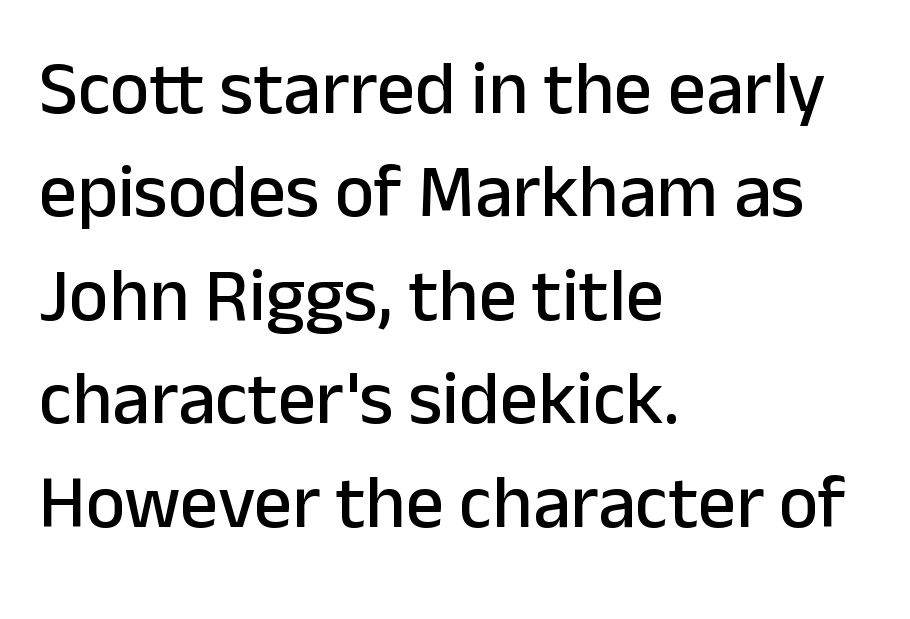
Q: Is the text italic (slanted)? A: No, it is upright.
Q: Is the typeface a serif or a sans-serif typeface? A: Sans-serif.
Q: Is the text underlined? A: No.
Q: How is the paragraph aligned? A: Left-aligned.
Q: Is the spacing between letters normal or unusually wide? A: Normal.
Q: Is the spacing between lines tight, normal or loose? A: Normal.
Q: Width (condensed, normal, or wide)? A: Normal.
Q: Stroke contrast? A: Low.
Q: x-height? A: Medium.
Q: Monospaced? A: No.
